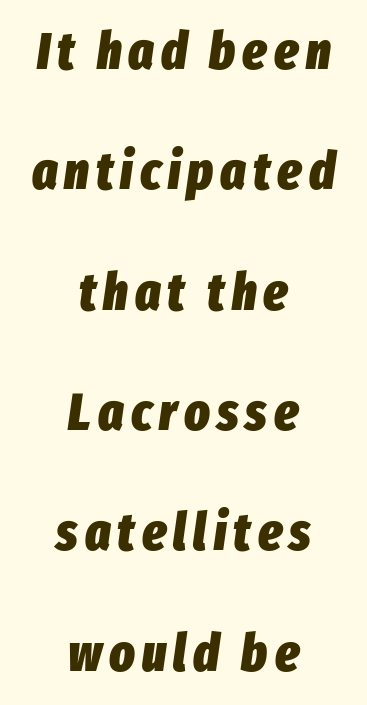
Q: Is the text bold? A: Yes.
Q: Is the text italic (slanted)? A: Yes, it leans right by about 8 degrees.
Q: Is the text underlined? A: No.
Q: How is the paragraph aligned? A: Centered.
Q: Is the spacing between lines tight, normal or loose? A: Loose.
Q: Width (condensed, normal, or wide)? A: Condensed.
Q: Stroke contrast? A: Low.
Q: x-height? A: Medium.
Q: Monospaced? A: No.
